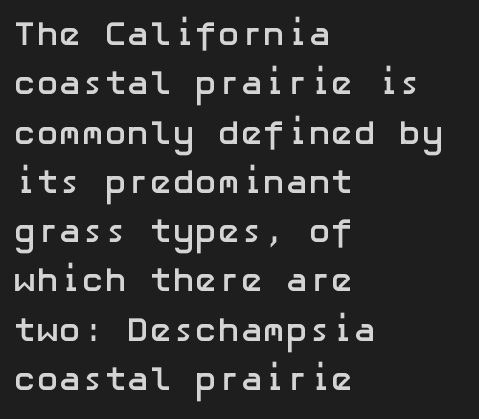
Q: Is the text bold? A: Yes.
Q: Is the text italic (slanted)? A: No, it is upright.
Q: Is the typeface a serif or a sans-serif typeface? A: Sans-serif.
Q: Is the text underlined? A: No.
Q: How is the paragraph aligned? A: Left-aligned.
Q: Is the spacing between letters normal or unusually wide? A: Normal.
Q: Is the spacing between lines tight, normal or loose? A: Normal.
Q: Width (condensed, normal, or wide)? A: Normal.
Q: Stroke contrast? A: Low.
Q: x-height? A: Medium.
